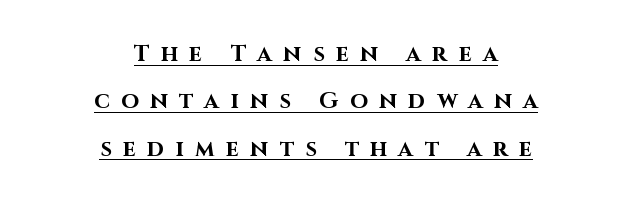
Q: Is the text bold? A: Yes.
Q: Is the text italic (slanted)? A: No, it is upright.
Q: Is the text underlined? A: Yes.
Q: How is the paragraph aligned? A: Centered.
Q: Is the spacing between letters normal or unusually wide? A: Unusually wide.
Q: Is the spacing between lines tight, normal or loose? A: Loose.
